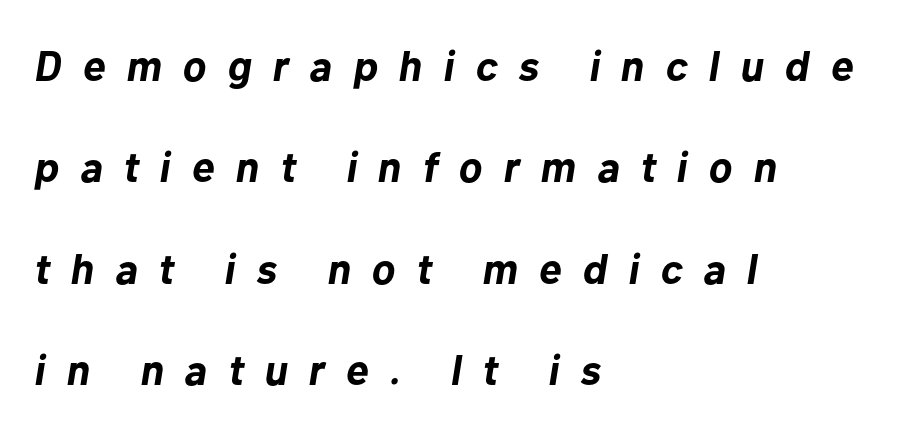
The image shows 43 px bold type, italic (leaning right); set left-aligned, loose line spacing (2.36x), unusually wide letter spacing (+0.49 em), not underlined; low stroke contrast and a medium x-height.
